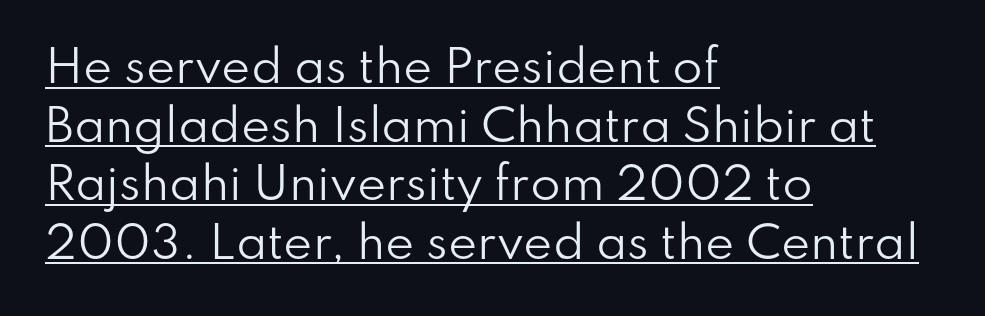
The image shows 44 px regular-weight sans-serif type, upright; set left-aligned, normal line spacing (1.33x), normal letter spacing, underlined; low stroke contrast and a small x-height.
